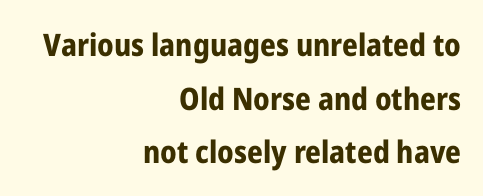
The image shows 31 px bold, condensed sans-serif type, upright; set right-aligned, line spacing 1.73x, normal letter spacing, not underlined; low stroke contrast and a medium x-height.
